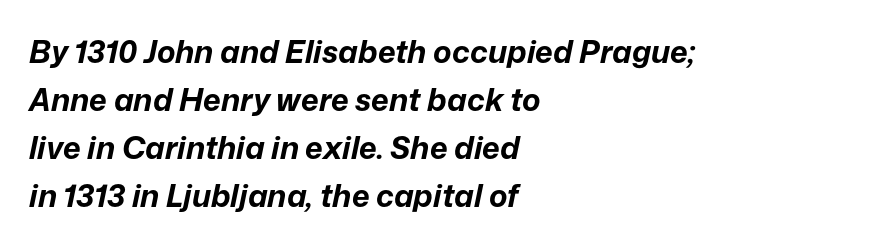
{"italic": "yes", "lean": "right", "slant_degrees": 12, "bold": "yes", "weight": "bold", "width": "normal", "stroke_contrast": "low", "x_height": "medium", "monospaced": "no", "underline": "no", "align": "left", "line_spacing": "normal", "line_spacing_ratio": 1.55, "letter_spacing": "normal", "letter_spacing_em": 0.0, "glyph_px": 31}
